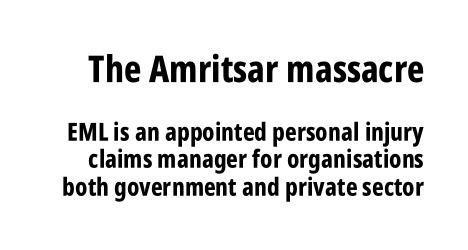
Q: Is the text bold? A: Yes.
Q: Is the text italic (slanted)? A: No, it is upright.
Q: Is the typeface a serif or a sans-serif typeface? A: Sans-serif.
Q: Is the text underlined? A: No.
Q: Is the spacing between letters normal or unusually wide? A: Normal.
Q: Is the spacing between lines tight, normal or loose? A: Tight.
Q: Which block of text is set in a larger size, the first (top) or the second (bottom)? A: The first (top) one.
Q: Width (condensed, normal, or wide)? A: Condensed.
Q: Stroke contrast? A: Low.
Q: x-height? A: Large.
Q: Monospaced? A: No.
